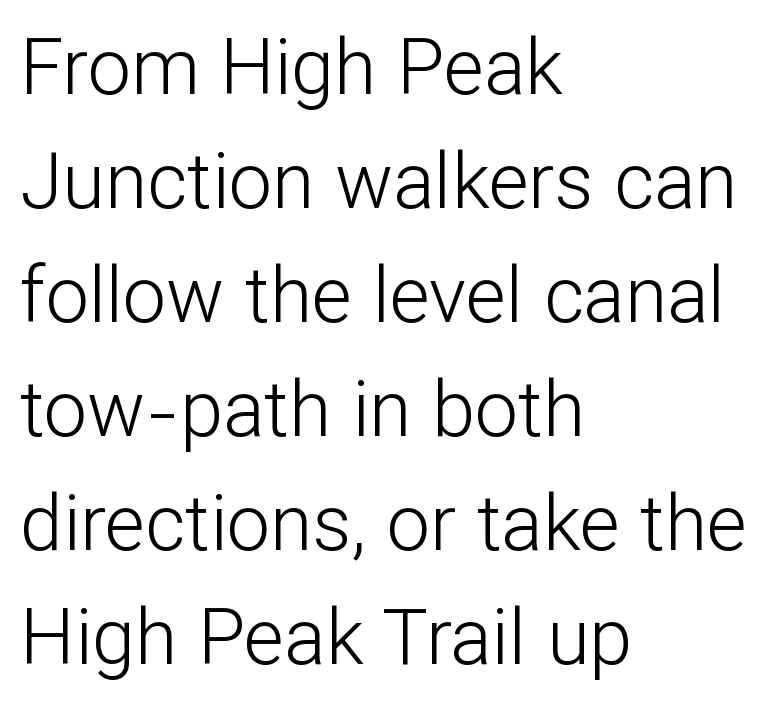
Check under the words: just untouched page. Regarding leading, the lines here are spaced in the standard way. This sample is left-justified, so line endings fall wherever the words run out. The lettering stays uniformly vertical, giving the passage a roman look.
